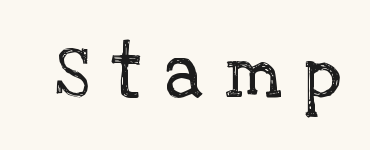
The image shows 73 px regular-weight serif type, upright; set unusually wide letter spacing (+0.3 em), not underlined; low stroke contrast and a large x-height.
